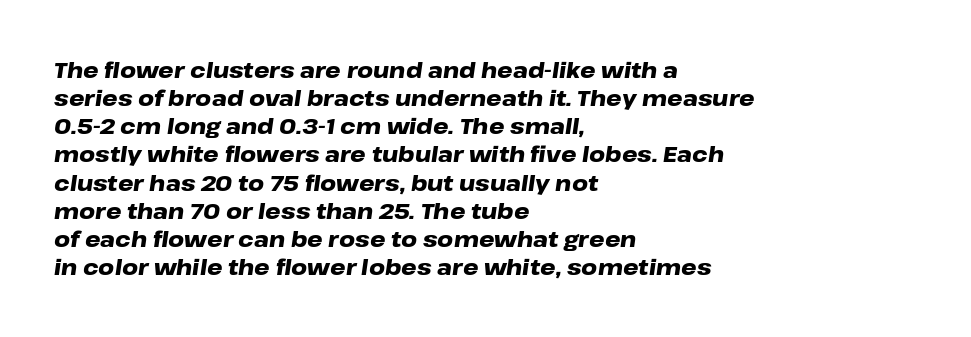
Q: Is the text bold? A: Yes.
Q: Is the text italic (slanted)? A: Yes, it leans right by about 8 degrees.
Q: Is the text underlined? A: No.
Q: How is the paragraph aligned? A: Left-aligned.
Q: Is the spacing between letters normal or unusually wide? A: Normal.
Q: Is the spacing between lines tight, normal or loose? A: Normal.
